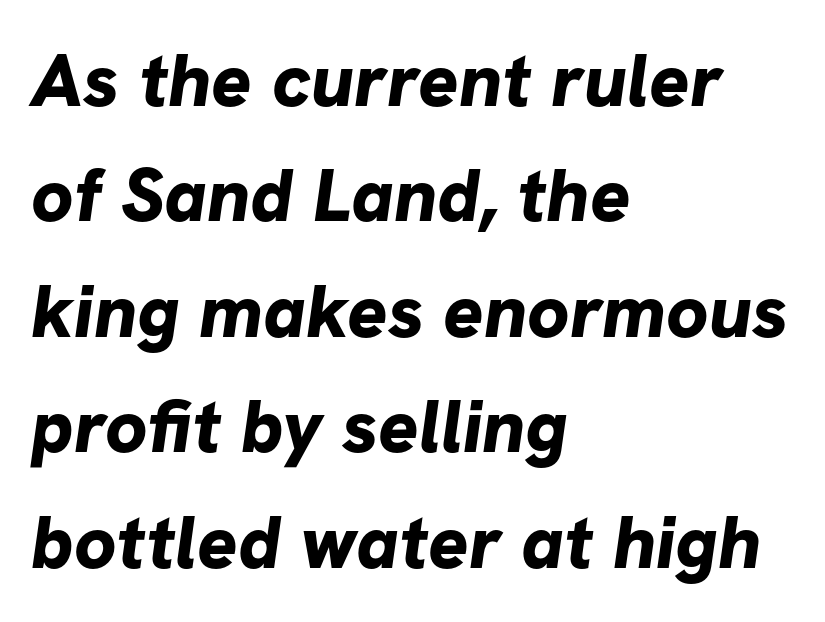
The image shows 75 px bold sans-serif type; set left-aligned, normal line spacing (1.54x), normal letter spacing, not underlined; low stroke contrast and a medium x-height.
